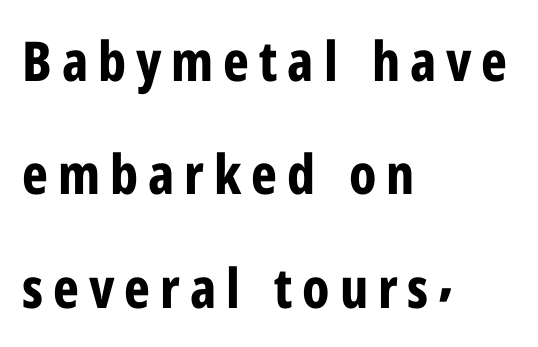
The image shows 55 px bold, condensed sans-serif type, upright; set left-aligned, loose line spacing (2.06x), not underlined; low stroke contrast and a medium x-height.
